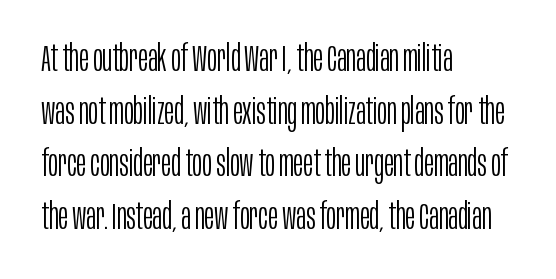
This sample uses an upright cut, with every glyph sitting square on the baseline. Stroke terminals: plain, sans-serif. Check under the words: just untouched page. These lines are rendered in a variable-pitch font. The vertical gap from one line to the next is medium.
